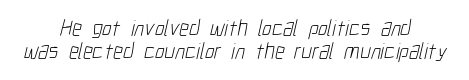
The image shows 23 px text type; set centered, tight line spacing (1.01x), normal letter spacing, not underlined.
